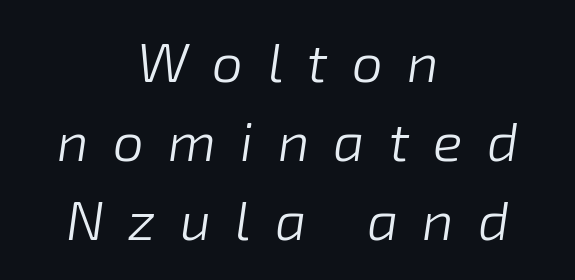
The image shows 55 px light type, italic (leaning right); set centered, normal line spacing (1.44x), unusually wide letter spacing (+0.44 em), not underlined; low stroke contrast and a medium x-height.
